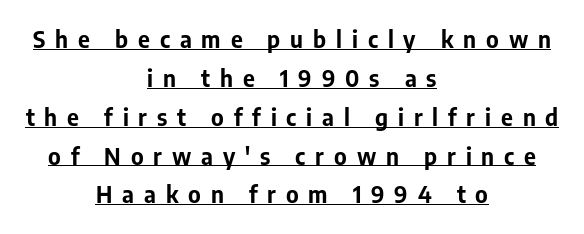
{"italic": "no", "bold": "yes", "underline": "yes", "align": "center", "line_spacing": "normal", "line_spacing_ratio": 1.69, "letter_spacing": "wide", "letter_spacing_em": 0.43, "glyph_px": 23}
